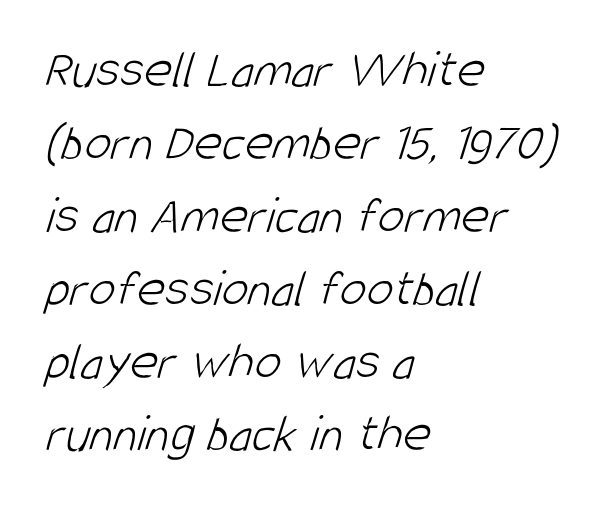
This is not heavy type; no bold has been used. Honestly, the letter spacing is just normal — you wouldn't notice it. Layout note: lines flush left. Letters rest on an invisible, unmarked baseline.
